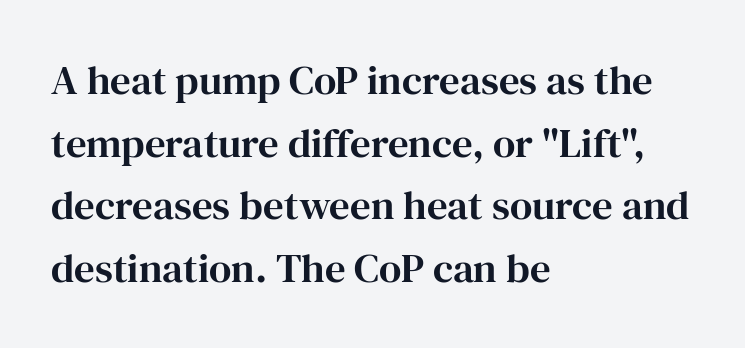
The image shows 41 px serif type, upright; set left-aligned, normal line spacing (1.53x), normal letter spacing, not underlined; high stroke contrast and a medium x-height.
